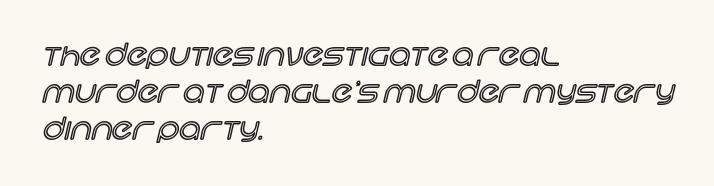
{"width": "normal", "x_height": "large", "monospaced": "no", "underline": "no", "align": "left", "line_spacing_ratio": 1.23, "letter_spacing": "normal", "letter_spacing_em": 0.0, "glyph_px": 30}
